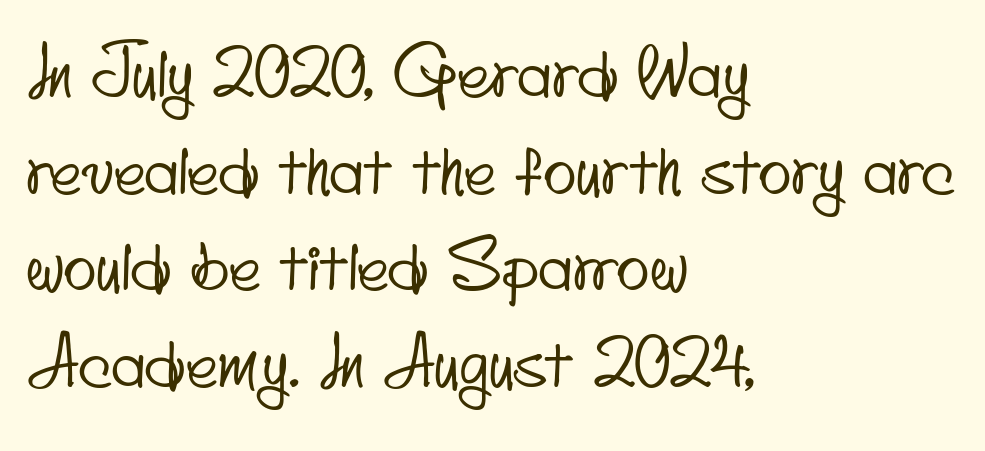
Short and long lines alike share a common starting point at left. Between one letter and the next there's only the usual sliver of space. Each letter keeps its own natural width here, so spacing adapts to shape. The designer went with a sans here, leaving each stem footless. Honestly, there is no underline to notice here at all. Successive baselines arrive at the customary interval.
